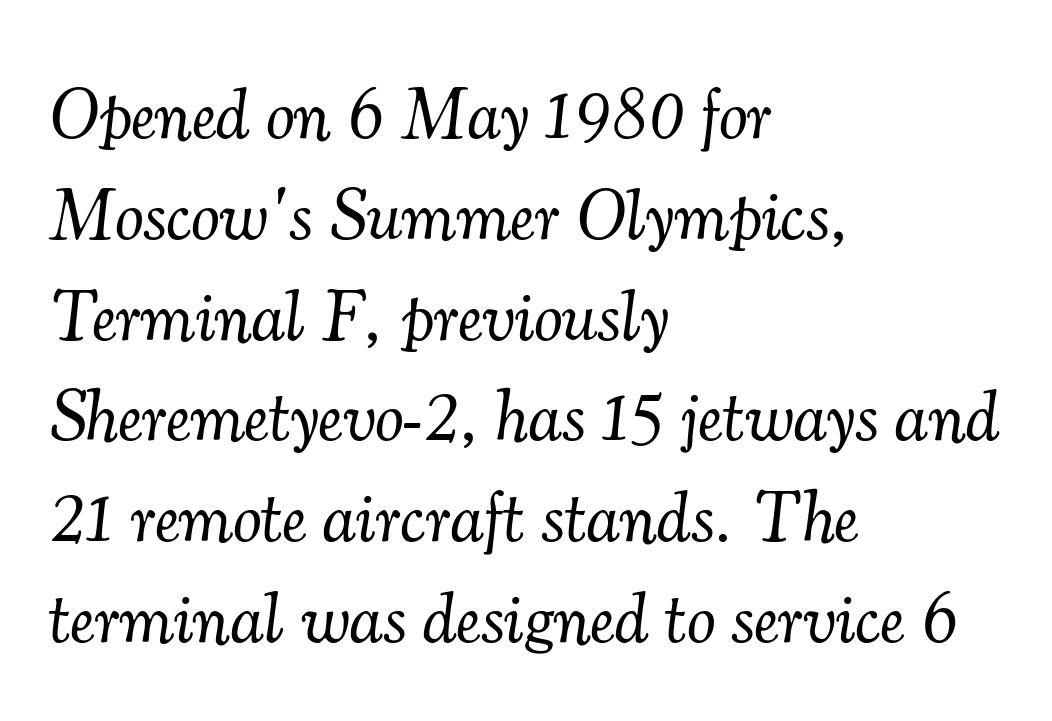
Q: Is the text bold? A: No.
Q: Is the text italic (slanted)? A: Yes, it leans right by about 7 degrees.
Q: Is the typeface a serif or a sans-serif typeface? A: Serif.
Q: Is the text underlined? A: No.
Q: How is the paragraph aligned? A: Left-aligned.
Q: Is the spacing between letters normal or unusually wide? A: Normal.
Q: Is the spacing between lines tight, normal or loose? A: Normal.
Q: Width (condensed, normal, or wide)? A: Normal.
Q: Stroke contrast? A: Medium.
Q: x-height? A: Small.
Q: Monospaced? A: No.
